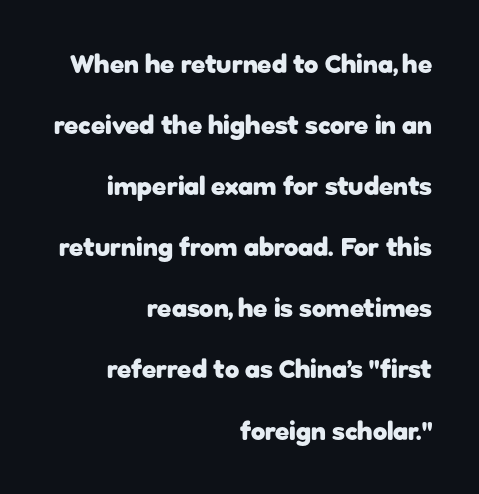
Q: Is the text bold? A: Yes.
Q: Is the text italic (slanted)? A: No, it is upright.
Q: Is the text underlined? A: No.
Q: How is the paragraph aligned? A: Right-aligned.
Q: Is the spacing between letters normal or unusually wide? A: Normal.
Q: Is the spacing between lines tight, normal or loose? A: Loose.
